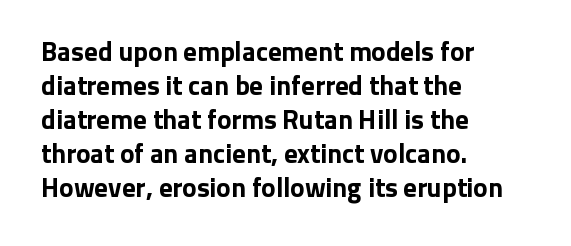
Does the weight exceed regular? Yes, all the way to bold. Short note: letters normally spaced. The space beneath each line is pristine and unruled. The typesetter chose a ragged-right arrangement here. Posture: vertical. The passage shown stacks its lines at a standard gap.
